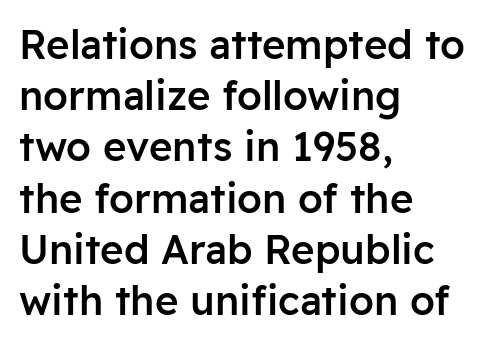
{"serif": "no", "italic": "no", "bold": "semi", "weight": "semibold", "width": "normal", "stroke_contrast": "low", "x_height": "medium", "monospaced": "no", "underline": "no", "align": "left", "line_spacing": "normal", "line_spacing_ratio": 1.28, "letter_spacing": "normal", "letter_spacing_em": 0.0, "glyph_px": 40}
